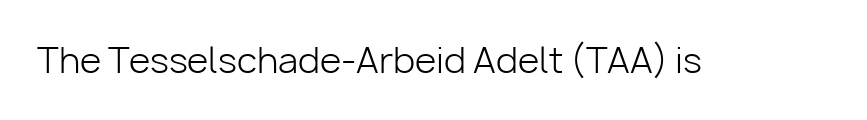
{"serif": "no", "italic": "no", "bold": "no", "weight": "light", "width": "normal", "stroke_contrast": "low", "x_height": "medium", "monospaced": "no", "underline": "no", "letter_spacing": "normal", "letter_spacing_em": 0.0, "glyph_px": 35}
